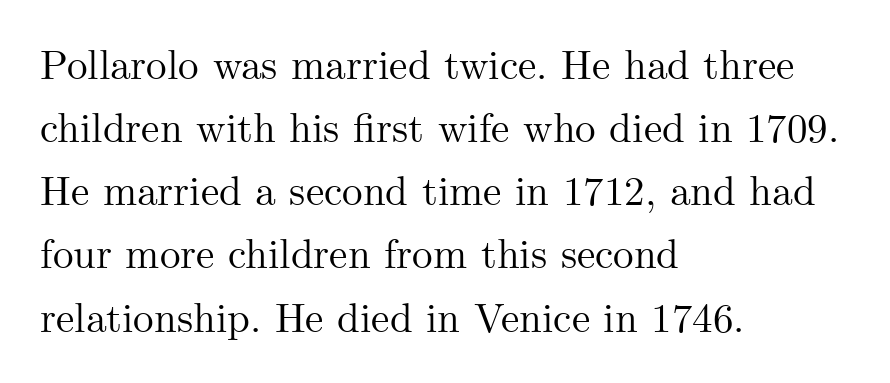
Q: Is the text italic (slanted)? A: No, it is upright.
Q: Is the typeface a serif or a sans-serif typeface? A: Serif.
Q: Is the text underlined? A: No.
Q: How is the paragraph aligned? A: Left-aligned.
Q: Is the spacing between letters normal or unusually wide? A: Normal.
Q: Is the spacing between lines tight, normal or loose? A: Normal.
Q: Width (condensed, normal, or wide)? A: Normal.
Q: Stroke contrast? A: Medium.
Q: x-height? A: Small.
Q: Monospaced? A: No.
